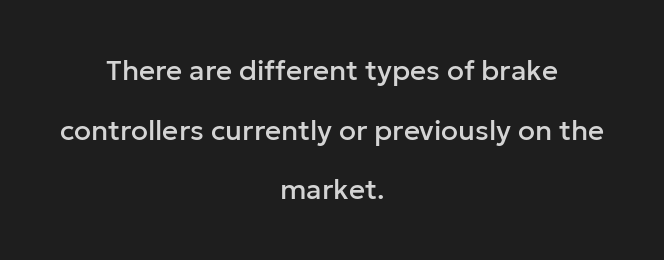
The letters sit at their default tracking, neither squeezed nor spread. Plain, unruled lines of type. Successive baselines arrive slowly, with a big drop between each. Does the type have serifs? No, each stem ends abruptly. Think of a printed novel: that variable character pitch is what you see here.
